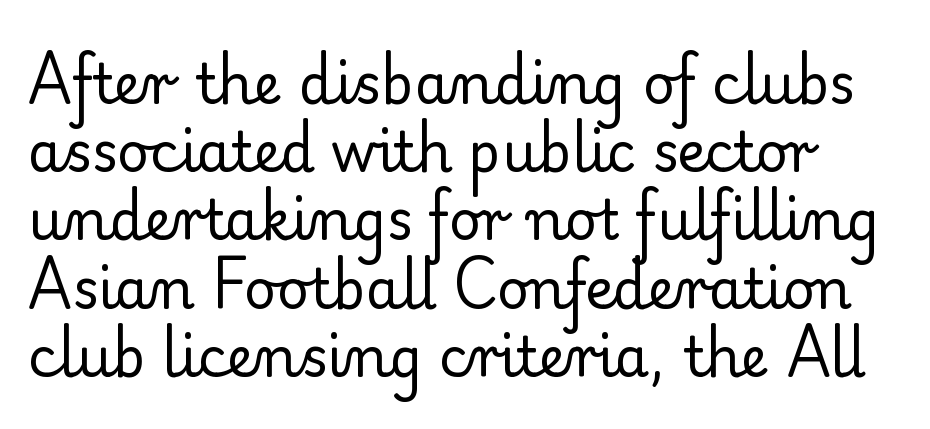
Q: Is the text bold? A: No.
Q: Is the text italic (slanted)? A: No, it is upright.
Q: Is the typeface a serif or a sans-serif typeface? A: Serif.
Q: Is the text underlined? A: No.
Q: Is the spacing between letters normal or unusually wide? A: Normal.
Q: Width (condensed, normal, or wide)? A: Normal.
Q: Stroke contrast? A: Low.
Q: x-height? A: Small.
Q: Monospaced? A: No.
